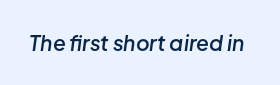
{"italic": "yes", "lean": "right", "slant_degrees": 8, "bold": "semi", "underline": "no", "letter_spacing": "normal", "letter_spacing_em": 0.0, "glyph_px": 21}
